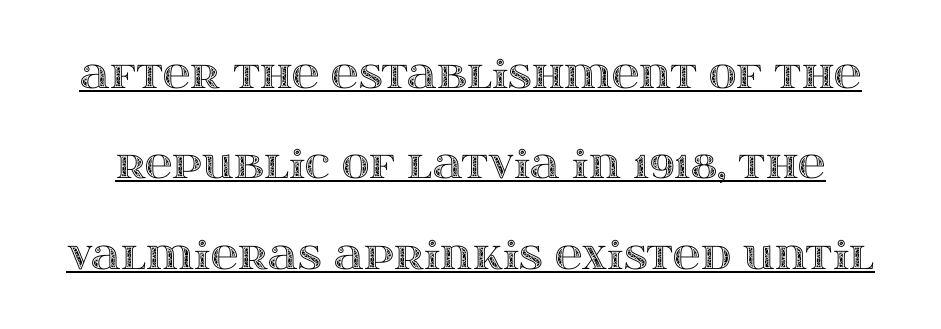
{"italic": "no", "width": "wide", "x_height": "large", "monospaced": "no", "underline": "yes", "line_spacing": "loose", "line_spacing_ratio": 2.38, "letter_spacing": "normal", "letter_spacing_em": 0.0, "glyph_px": 38}
